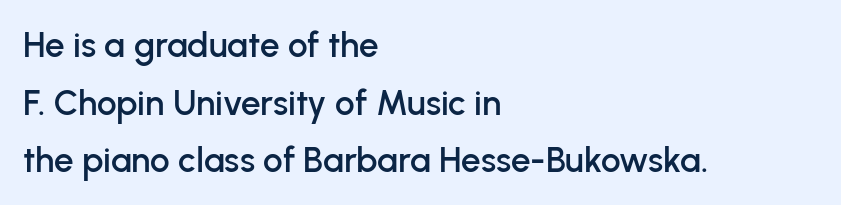
The rendering uses natural spacing where letterforms have individual widths. This sample uses an upright cut, with every glyph sitting square on the baseline. Standard letterfit; no display-style spreading of the glyphs. The designer went with a sans here, leaving each stem footless. Lines of text with bare space underneath. The lines are quadded left.
